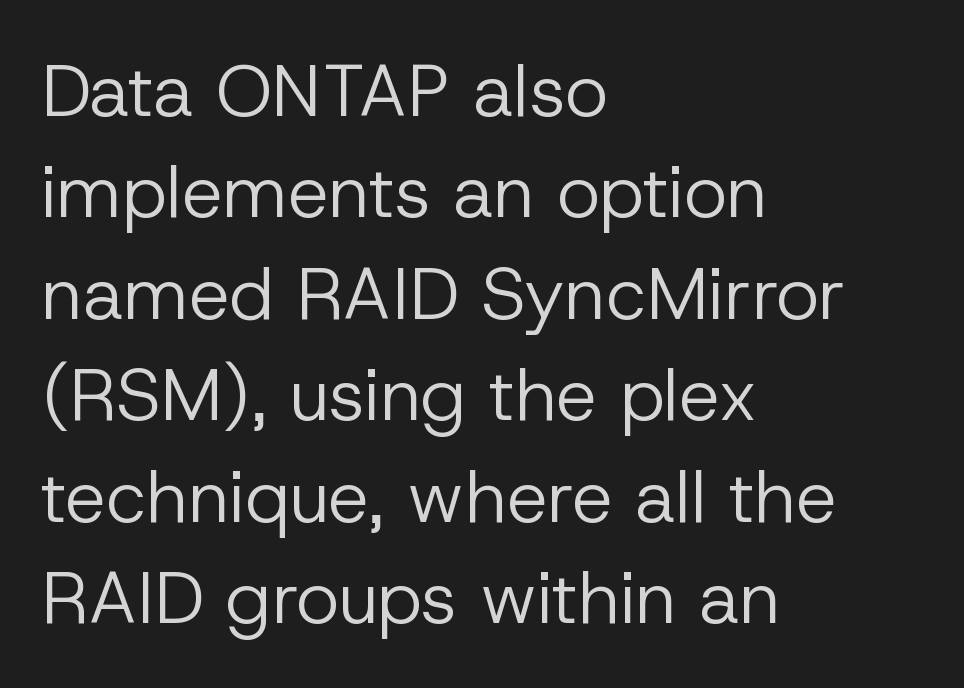
The lines sit at an ordinary, default distance from one another. Does extra space separate the letters? No, they use regular spacing. This is sans-serif lettering, the kind often seen on screens and signage. The specimen omits any rule beneath the text block's lines. If you drew a ruler down the left edge, every line would touch it.
